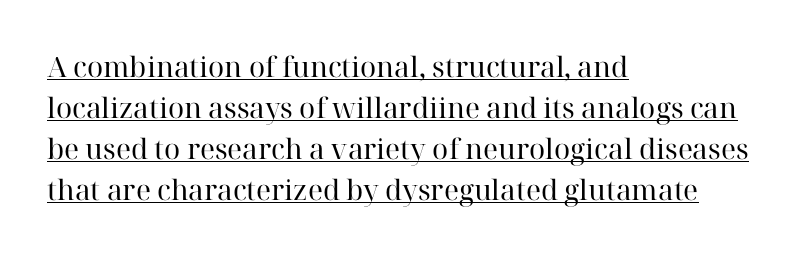
When letters stand straight like this, we call the style roman or upright. Vertical spacing — default. The face used here appears with an underline applied. You could call the tracking neutral — neither tight nor loose.
